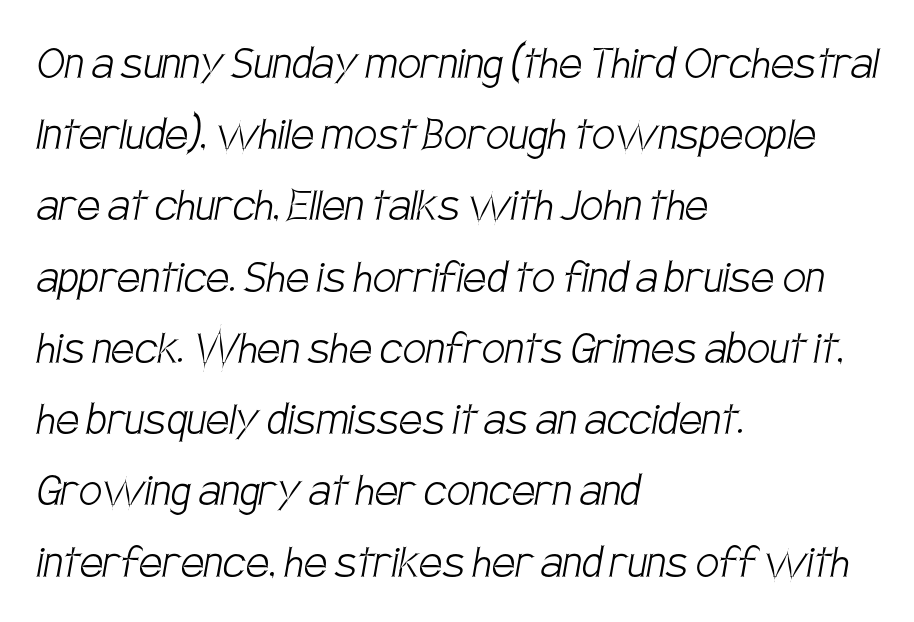
There is no visible air inserted between adjacent glyphs. Casual observation: everything's shoved over to the left. Regarding serifs, this sample does without them. Honestly, there is no underline to notice here at all.
